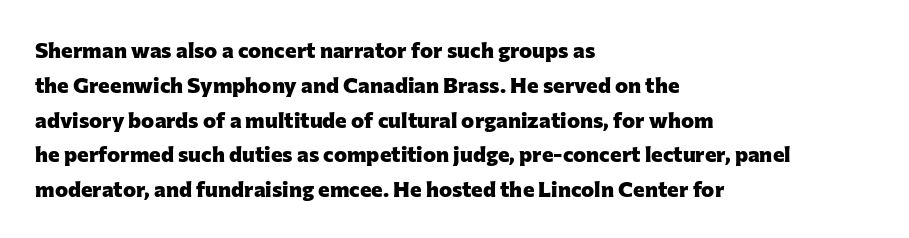
The image shows 22 px bold type, upright; set left-aligned, normal line spacing (1.58x), normal letter spacing, not underlined.
